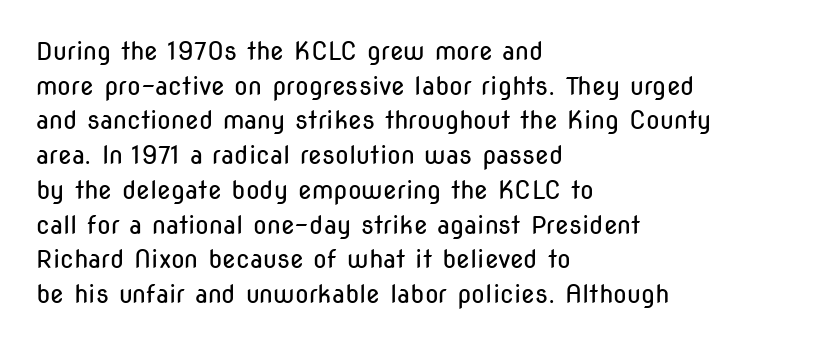
{"italic": "no", "bold": "no", "underline": "no", "align": "left", "line_spacing": "normal", "line_spacing_ratio": 1.39, "letter_spacing": "normal", "letter_spacing_em": 0.0, "glyph_px": 25}
